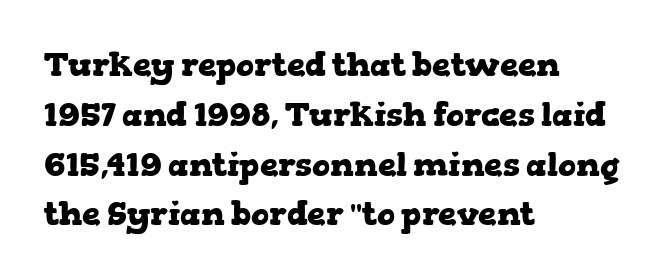
The characters display serif detailing at their extremities. Honestly, the row spacing looks completely unremarkable. Italic: no, the glyphs are upright roman. The typesetter chose a ragged-right arrangement here. Plain, unruled lines of type.
